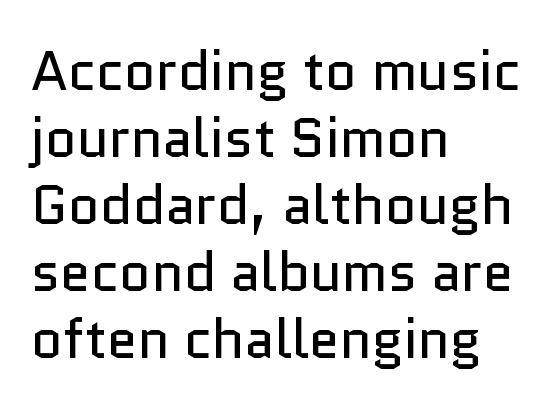
{"serif": "no", "italic": "no", "bold": "no", "weight": "regular", "width": "normal", "stroke_contrast": "low", "x_height": "medium", "monospaced": "no", "underline": "no", "align": "left", "line_spacing_ratio": 1.22, "letter_spacing": "normal", "letter_spacing_em": 0.0, "glyph_px": 55}
